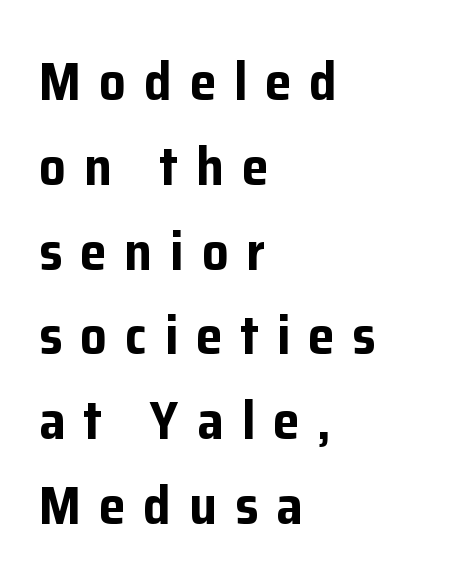
{"serif": "no", "italic": "no", "bold": "yes", "weight": "bold", "width": "normal", "stroke_contrast": "low", "x_height": "medium", "monospaced": "no", "underline": "no", "align": "left", "line_spacing": "normal", "line_spacing_ratio": 1.6, "letter_spacing": "wide", "letter_spacing_em": 0.34, "glyph_px": 53}
